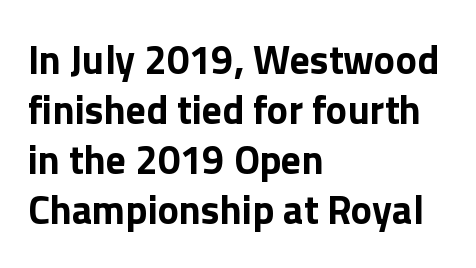
{"serif": "no", "italic": "no", "bold": "yes", "weight": "bold", "width": "normal", "x_height": "medium", "monospaced": "no", "underline": "no", "align": "left", "line_spacing": "normal", "line_spacing_ratio": 1.25, "letter_spacing": "normal", "letter_spacing_em": 0.0, "glyph_px": 40}
